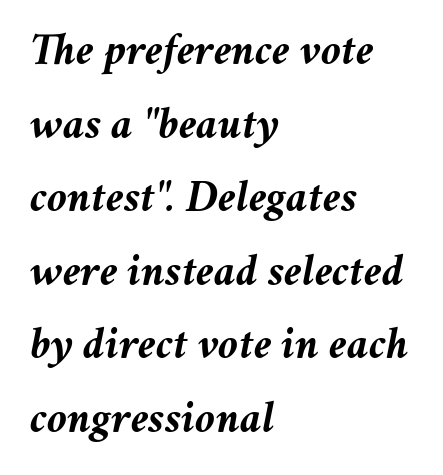
{"italic": "yes", "lean": "right", "slant_degrees": 11, "bold": "yes", "weight": "semibold", "width": "normal", "stroke_contrast": "medium", "x_height": "medium", "monospaced": "no", "underline": "no", "align": "left", "line_spacing": "normal", "line_spacing_ratio": 1.6, "letter_spacing": "normal", "letter_spacing_em": 0.0, "glyph_px": 46}
